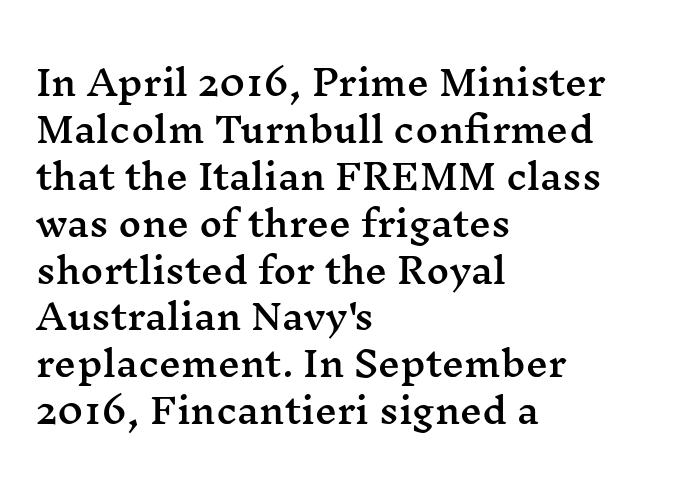
Any mark beneath the type? The region is blank. Note the varied advance widths — an 'i' is clearly narrower than an 'm'. Baseline-to-baseline distance is the conventional proportion of letter height. A typesetter would mark this as roman, not italic. Is this a sans? No — the strokes have serifs.
